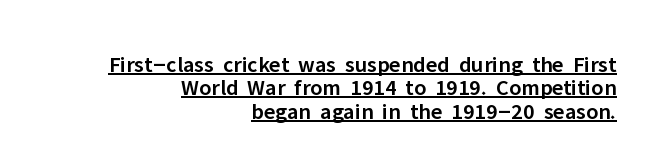
The image shows 23 px text type, upright; set right-aligned, tight line spacing (1.02x), normal letter spacing, underlined.
